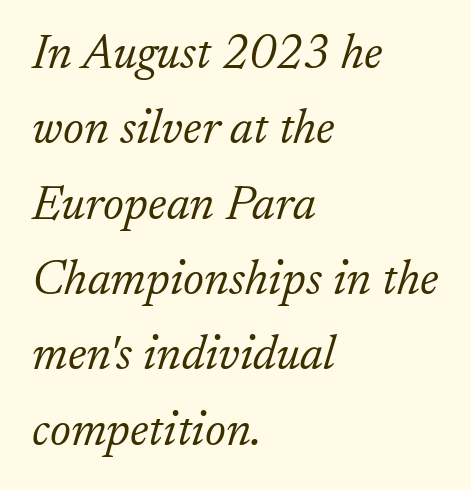
Q: Is the text bold? A: No.
Q: Is the text italic (slanted)? A: Yes, it leans right by about 17 degrees.
Q: Is the typeface a serif or a sans-serif typeface? A: Serif.
Q: Is the text underlined? A: No.
Q: How is the paragraph aligned? A: Left-aligned.
Q: Is the spacing between letters normal or unusually wide? A: Normal.
Q: Is the spacing between lines tight, normal or loose? A: Normal.
Q: Width (condensed, normal, or wide)? A: Normal.
Q: Stroke contrast? A: Low.
Q: x-height? A: Small.
Q: Monospaced? A: No.
